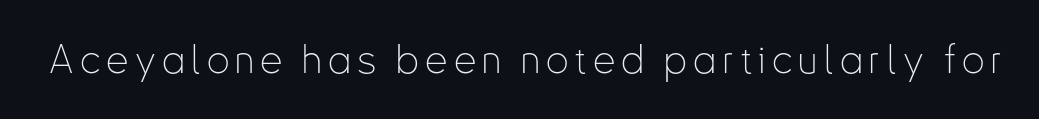
{"serif": "no", "italic": "no", "bold": "no", "weight": "thin", "width": "condensed", "stroke_contrast": "low", "x_height": "small", "monospaced": "no", "underline": "no", "glyph_px": 40}
